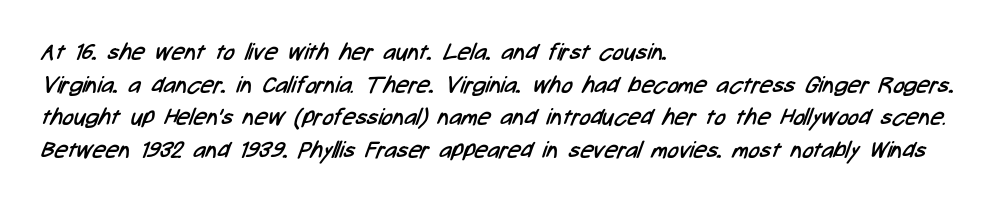
{"bold": "no", "underline": "no", "align": "left", "line_spacing": "normal", "line_spacing_ratio": 1.42, "letter_spacing": "normal", "letter_spacing_em": 0.0, "glyph_px": 23}
